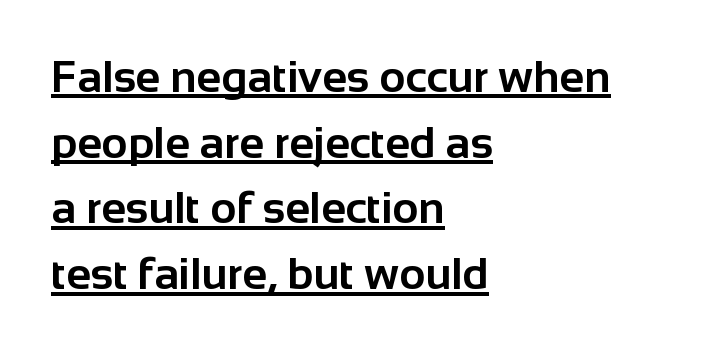
The image shows 45 px bold sans-serif type, upright; set left-aligned, normal line spacing (1.46x), normal letter spacing, underlined; low stroke contrast and a medium x-height.
